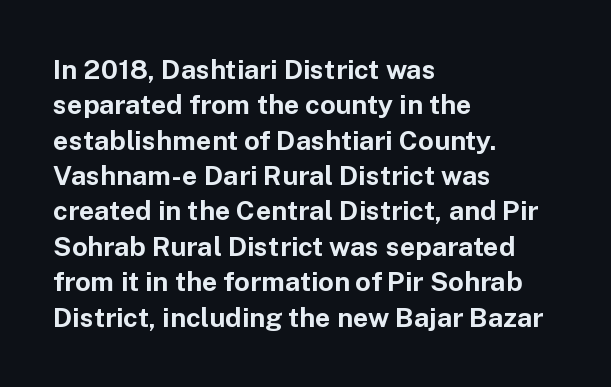
A clean baseline with only descenders dipping below it. These lines stack with their left ends in a neat column. Regular leading. Pretty heavy lettering here — definitely bold. Does extra space separate the letters? No, they use regular spacing.
